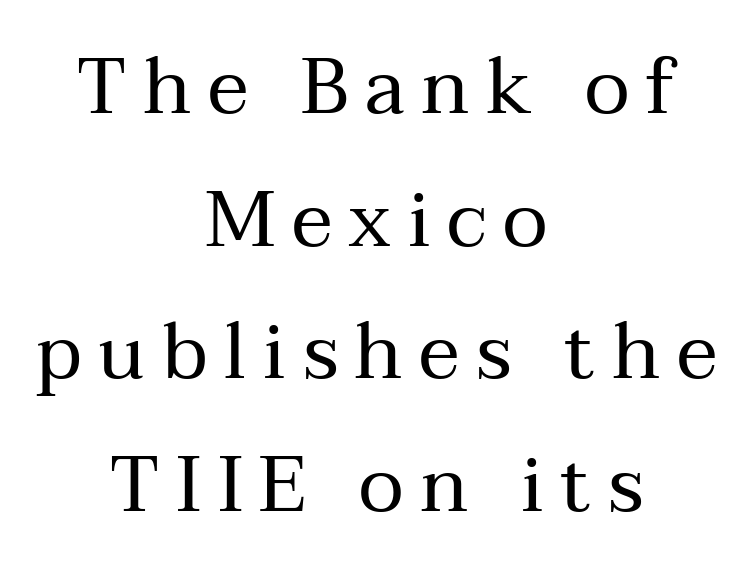
Q: Is the text bold? A: No.
Q: Is the text italic (slanted)? A: No, it is upright.
Q: Is the typeface a serif or a sans-serif typeface? A: Serif.
Q: Is the text underlined? A: No.
Q: How is the paragraph aligned? A: Centered.
Q: Is the spacing between letters normal or unusually wide? A: Unusually wide.
Q: Is the spacing between lines tight, normal or loose? A: Normal.
Q: Width (condensed, normal, or wide)? A: Normal.
Q: Stroke contrast? A: Medium.
Q: x-height? A: Medium.
Q: Monospaced? A: No.
